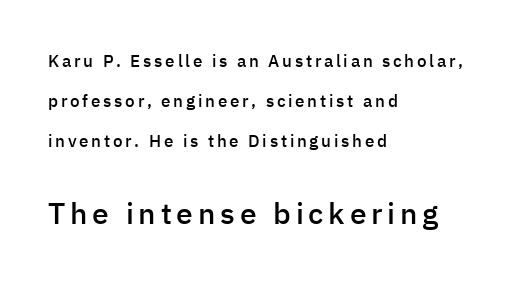
{"serif": "no", "italic": "no", "bold": "semi", "weight": "semibold", "width": "normal", "stroke_contrast": "low", "x_height": "medium", "monospaced": "no", "underline": "no", "align": "left", "line_spacing": "loose", "line_spacing_ratio": 2.34, "larger_block": "second", "size_ratio": 1.76, "glyph_px": 30}
